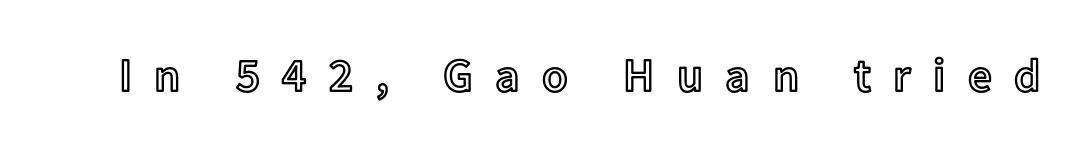
The image shows 47 px text type, upright; set unusually wide letter spacing (+0.48 em), not underlined; a medium x-height.
